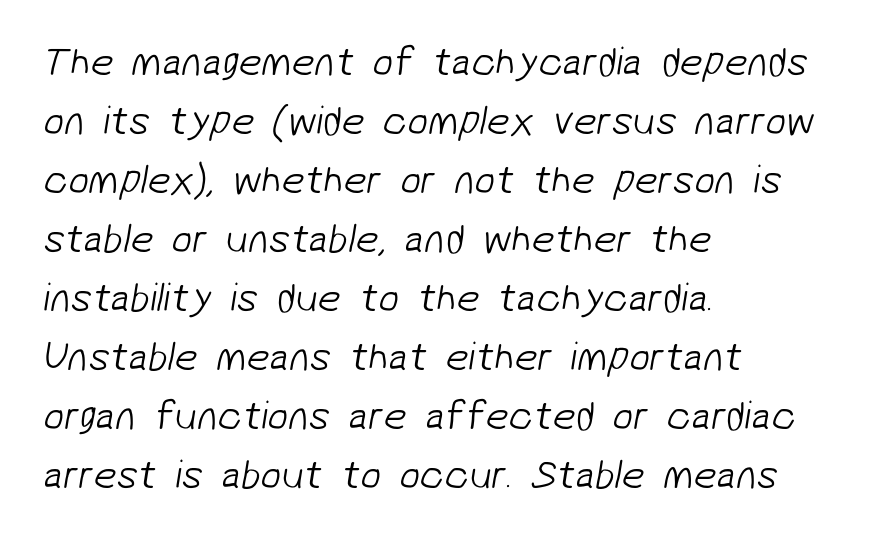
{"serif": "no", "bold": "no", "weight": "light", "width": "normal", "stroke_contrast": "low", "x_height": "medium", "monospaced": "no", "underline": "no", "align": "left", "line_spacing": "normal", "line_spacing_ratio": 1.44, "letter_spacing": "normal", "letter_spacing_em": 0.0, "glyph_px": 41}
